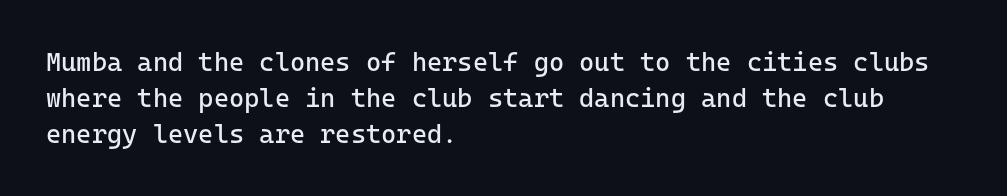
{"italic": "no", "bold": "no", "underline": "no", "align": "left", "line_spacing": "normal", "line_spacing_ratio": 1.38, "letter_spacing": "normal", "letter_spacing_em": 0.0, "glyph_px": 26}
